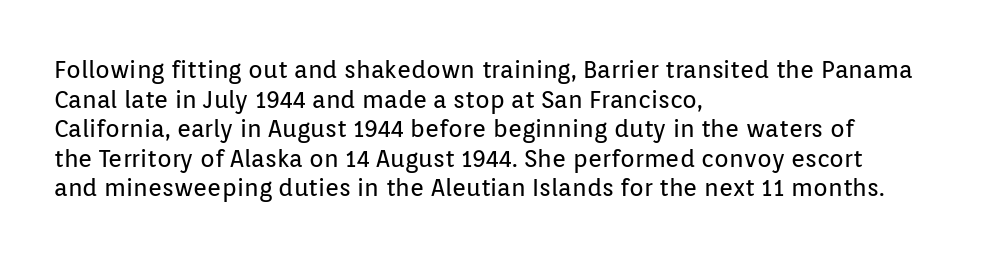
Words appear dense and cohesive because spacing is normal. Stem width sits at or under what a default text font uses. Honestly, there is no underline to notice here at all. The lettering stays uniformly vertical, giving the passage a roman look.
